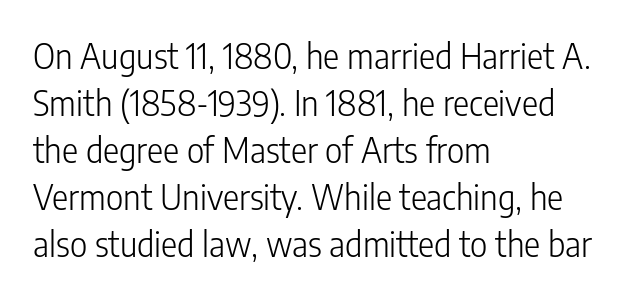
The image shows 34 px light, condensed sans-serif type, upright; set left-aligned, normal line spacing (1.38x), normal letter spacing, not underlined; low stroke contrast and a medium x-height.
